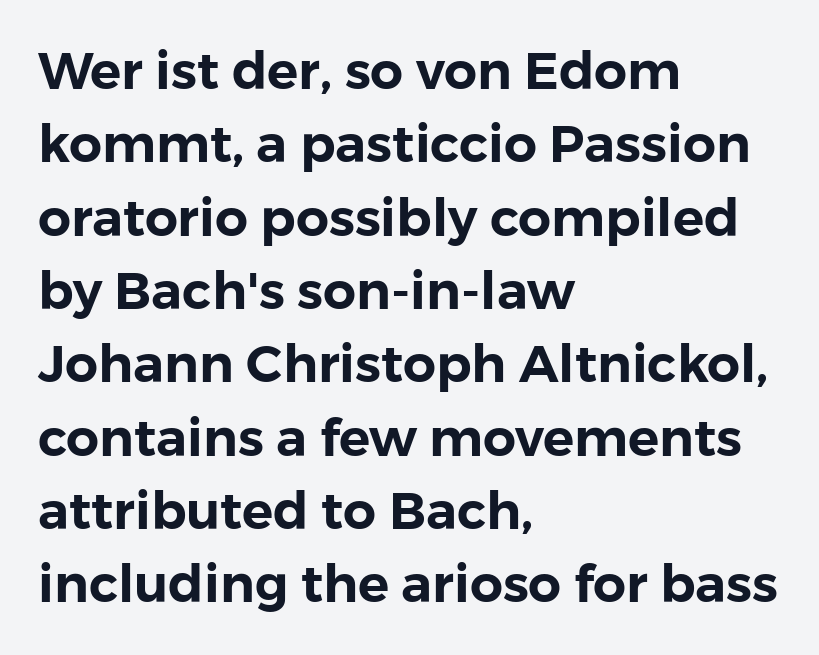
{"serif": "no", "italic": "no", "width": "normal", "stroke_contrast": "low", "x_height": "medium", "monospaced": "no", "underline": "no", "align": "left", "line_spacing": "normal", "line_spacing_ratio": 1.41, "letter_spacing": "normal", "letter_spacing_em": 0.0, "glyph_px": 52}
